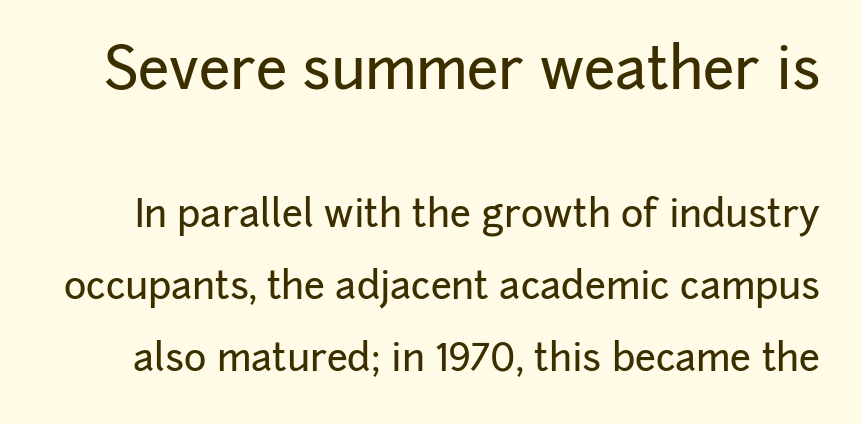
{"serif": "no", "italic": "no", "width": "normal", "stroke_contrast": "low", "x_height": "medium", "monospaced": "no", "underline": "no", "line_spacing": "loose", "line_spacing_ratio": 1.9, "letter_spacing": "normal", "letter_spacing_em": 0.0, "larger_block": "first", "size_ratio": 1.5, "glyph_px": 57}
